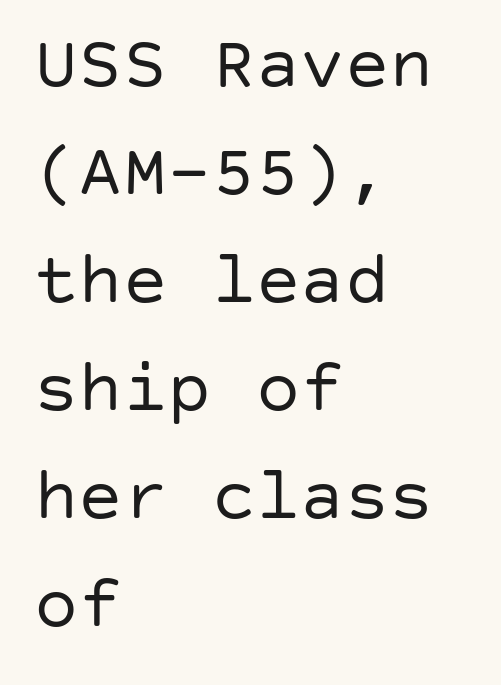
The image shows 74 px regular-weight sans-serif type, upright; set left-aligned, normal line spacing (1.46x), normal letter spacing, not underlined; low stroke contrast and a large x-height.
